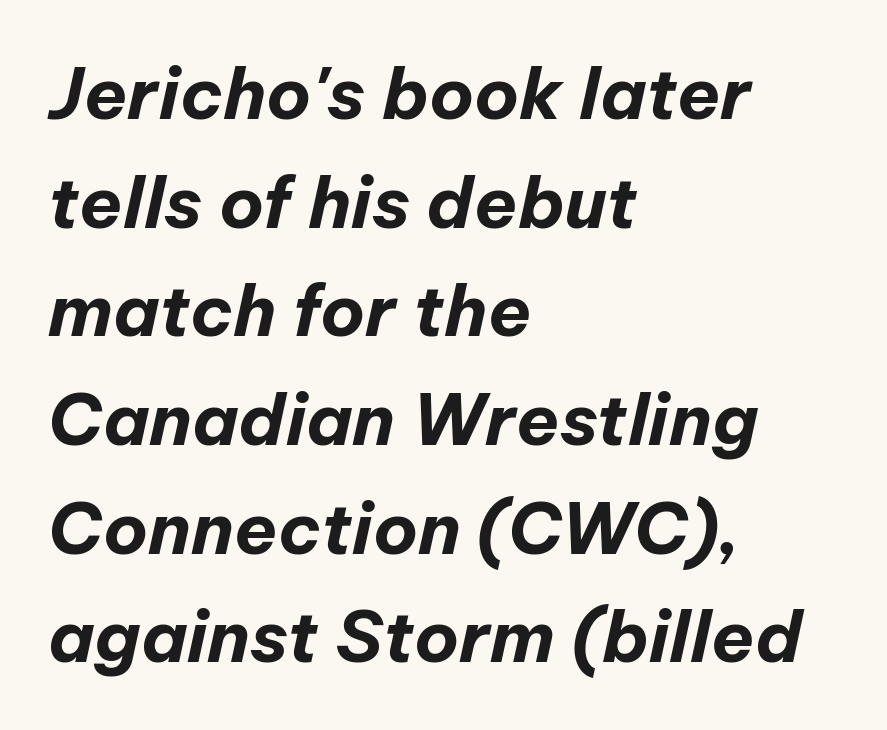
{"italic": "yes", "lean": "right", "slant_degrees": 12, "bold": "yes", "weight": "bold", "width": "normal", "stroke_contrast": "low", "x_height": "medium", "monospaced": "no", "underline": "no", "align": "left", "line_spacing": "normal", "line_spacing_ratio": 1.53, "letter_spacing": "normal", "letter_spacing_em": 0.0, "glyph_px": 71}
